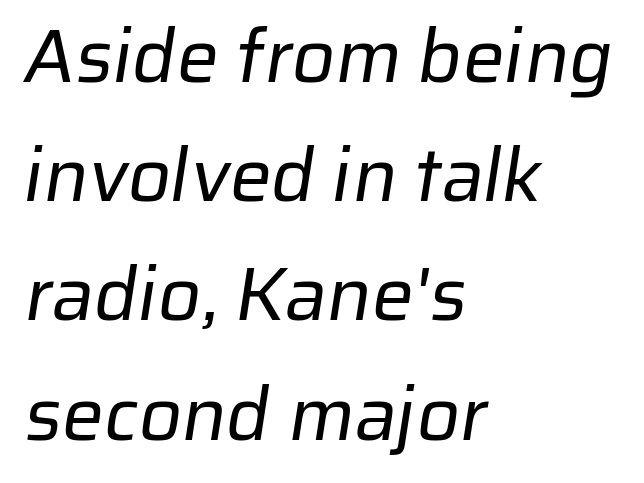
Q: Is the text bold? A: No.
Q: Is the typeface a serif or a sans-serif typeface? A: Sans-serif.
Q: Is the text underlined? A: No.
Q: How is the paragraph aligned? A: Left-aligned.
Q: Is the spacing between letters normal or unusually wide? A: Normal.
Q: Is the spacing between lines tight, normal or loose? A: Normal.
Q: Width (condensed, normal, or wide)? A: Normal.
Q: Stroke contrast? A: Low.
Q: x-height? A: Medium.
Q: Monospaced? A: No.
